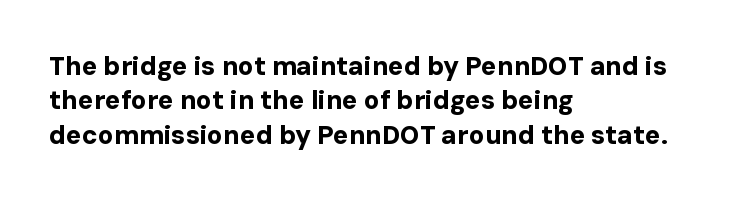
{"italic": "no", "bold": "yes", "underline": "no", "align": "left", "line_spacing": "normal", "line_spacing_ratio": 1.32, "letter_spacing": "normal", "letter_spacing_em": 0.0, "glyph_px": 26}
